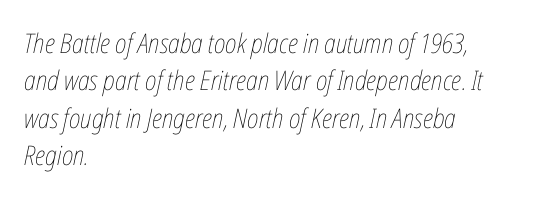
Q: Is the text bold? A: No.
Q: Is the text italic (slanted)? A: Yes, it leans right by about 12 degrees.
Q: Is the text underlined? A: No.
Q: How is the paragraph aligned? A: Left-aligned.
Q: Is the spacing between letters normal or unusually wide? A: Normal.
Q: Is the spacing between lines tight, normal or loose? A: Normal.
